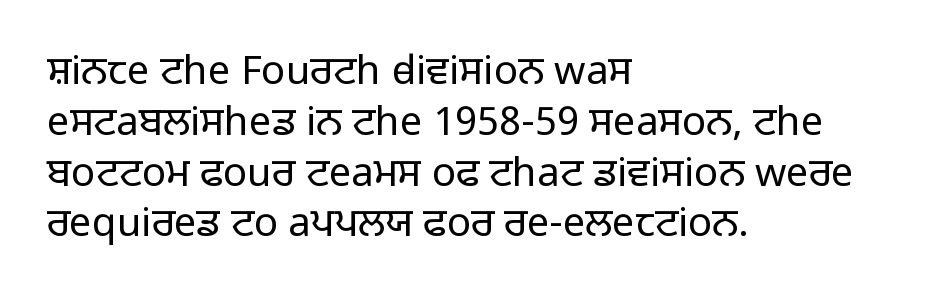
Q: Is the text bold? A: No.
Q: Is the text italic (slanted)? A: No, it is upright.
Q: Is the typeface a serif or a sans-serif typeface? A: Sans-serif.
Q: Is the text underlined? A: No.
Q: How is the paragraph aligned? A: Left-aligned.
Q: Is the spacing between letters normal or unusually wide? A: Normal.
Q: Is the spacing between lines tight, normal or loose? A: Normal.
Q: Width (condensed, normal, or wide)? A: Normal.
Q: Stroke contrast? A: Low.
Q: x-height? A: Medium.
Q: Monospaced? A: No.
